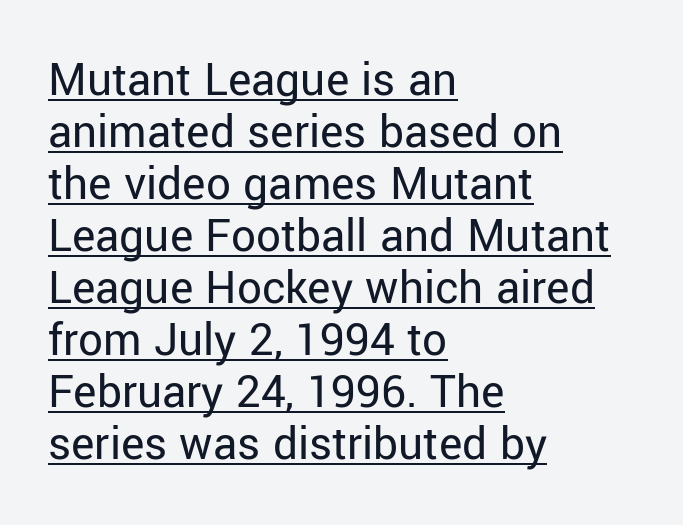
The image shows 49 px regular-weight sans-serif type, upright; set left-aligned, tight line spacing (1.06x), normal letter spacing, underlined; low stroke contrast and a medium x-height.
